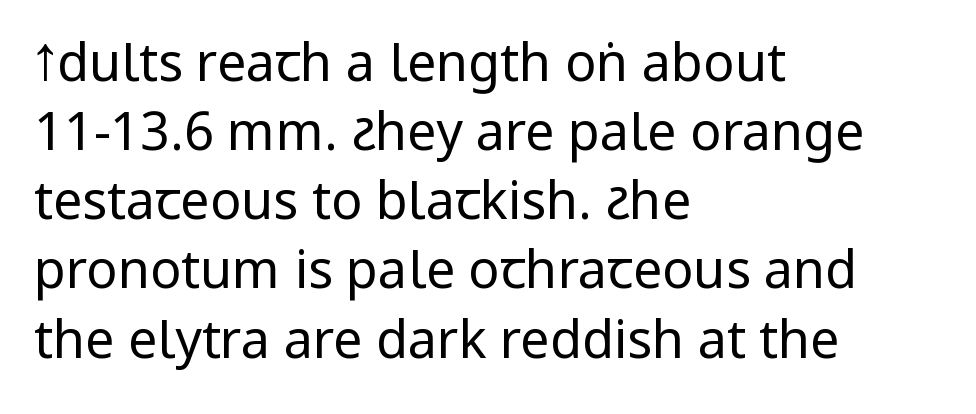
{"serif": "no", "italic": "no", "bold": "no", "weight": "regular", "width": "condensed", "stroke_contrast": "low", "x_height": "large", "monospaced": "no", "underline": "no", "align": "left", "line_spacing": "normal", "line_spacing_ratio": 1.33, "letter_spacing": "normal", "letter_spacing_em": 0.0, "glyph_px": 52}
